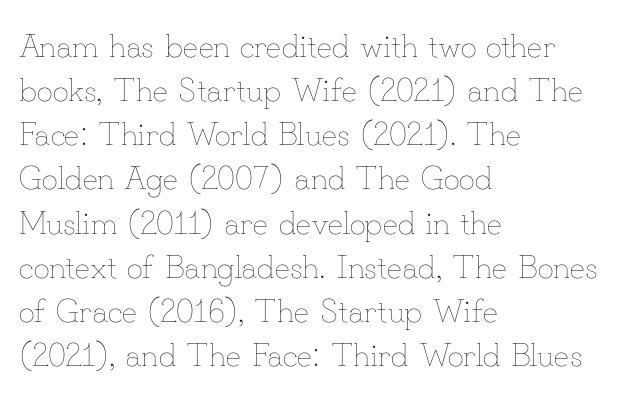
Q: Is the text bold? A: No.
Q: Is the text italic (slanted)? A: No, it is upright.
Q: Is the text underlined? A: No.
Q: How is the paragraph aligned? A: Left-aligned.
Q: Is the spacing between letters normal or unusually wide? A: Normal.
Q: Is the spacing between lines tight, normal or loose? A: Normal.
Q: Width (condensed, normal, or wide)? A: Normal.
Q: Stroke contrast? A: Low.
Q: x-height? A: Small.
Q: Monospaced? A: No.
